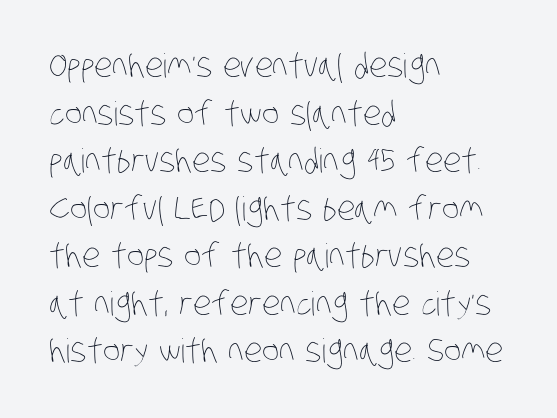
Q: Is the text bold? A: No.
Q: Is the text underlined? A: No.
Q: How is the paragraph aligned? A: Left-aligned.
Q: Is the spacing between letters normal or unusually wide? A: Normal.
Q: Is the spacing between lines tight, normal or loose? A: Normal.
Q: Width (condensed, normal, or wide)? A: Condensed.
Q: Stroke contrast? A: Low.
Q: x-height? A: Large.
Q: Monospaced? A: No.
